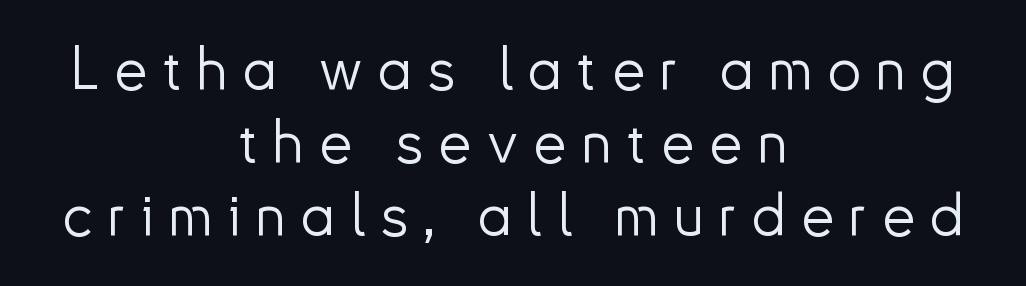
Characters remain perfectly vertical along every line. This rendering uses center alignment, leaving both contours irregular but symmetric. Serifs: no, the terminals of the letterforms are clean. Weight: regular or lighter. Honestly, there is no underline to notice here at all. Short note: letters widely spaced.
